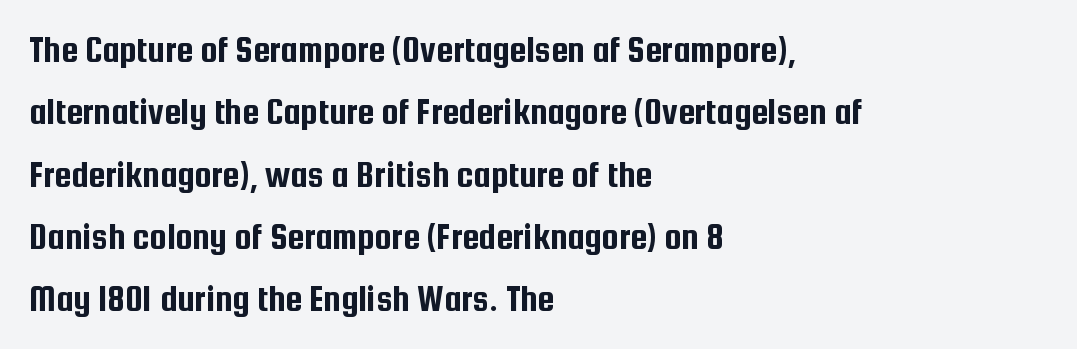
The image shows 38 px condensed sans-serif type, upright; set left-aligned, normal line spacing (1.64x), normal letter spacing, not underlined; low stroke contrast and a medium x-height.
